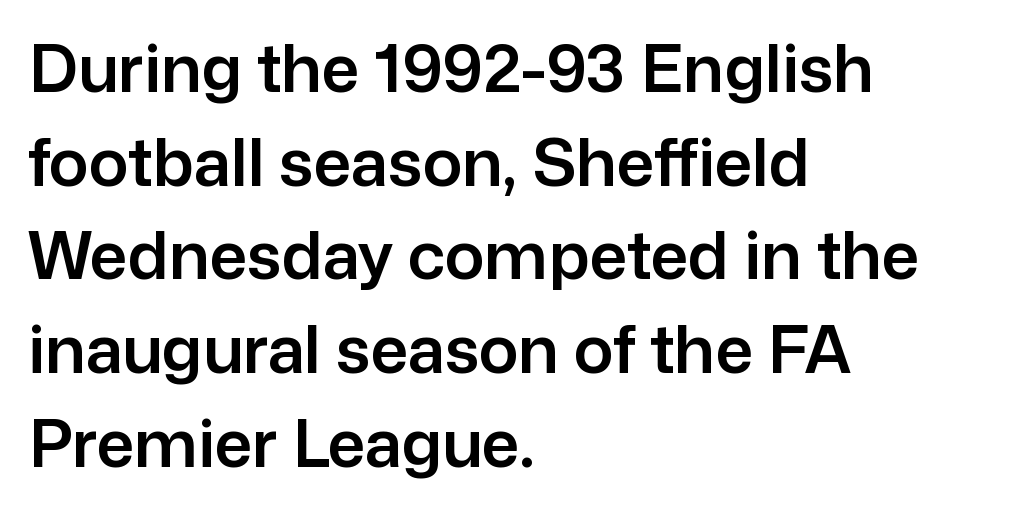
{"serif": "no", "italic": "no", "width": "normal", "stroke_contrast": "low", "x_height": "medium", "monospaced": "no", "underline": "no", "align": "left", "line_spacing": "normal", "line_spacing_ratio": 1.42, "letter_spacing": "normal", "letter_spacing_em": 0.0, "glyph_px": 66}
